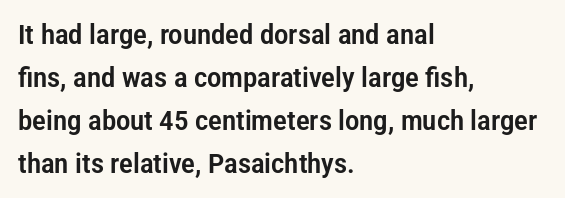
Notice how descenders clear the ascenders below comfortably — that's standard leading. Rendered with straight, roman letterforms. These lines keep a tight, regular rhythm from letter to letter. Only glyphs here, with clear space below each row. Line beginnings align vertically; line endings do not.
